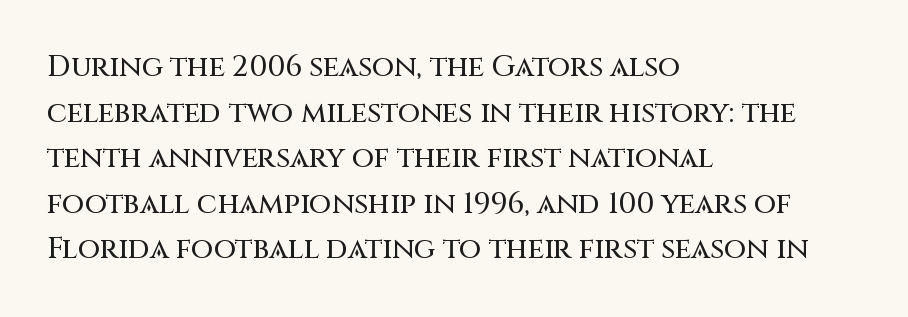
{"serif": "no", "italic": "no", "width": "normal", "stroke_contrast": "medium", "x_height": "large", "monospaced": "no", "underline": "no", "align": "left", "line_spacing": "normal", "line_spacing_ratio": 1.57, "letter_spacing": "normal", "letter_spacing_em": 0.0, "glyph_px": 29}
